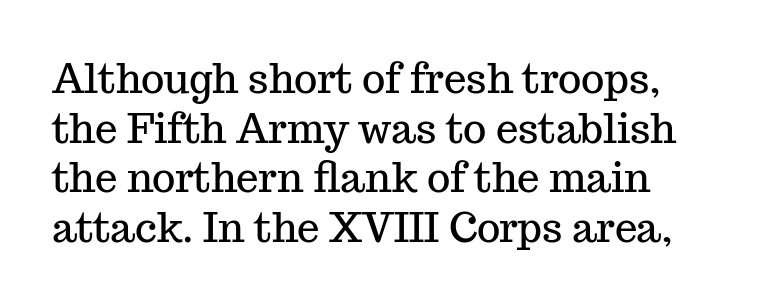
{"serif": "yes", "italic": "no", "width": "normal", "stroke_contrast": "medium", "x_height": "medium", "monospaced": "no", "underline": "no", "line_spacing_ratio": 1.24, "letter_spacing": "normal", "letter_spacing_em": 0.0, "glyph_px": 40}
